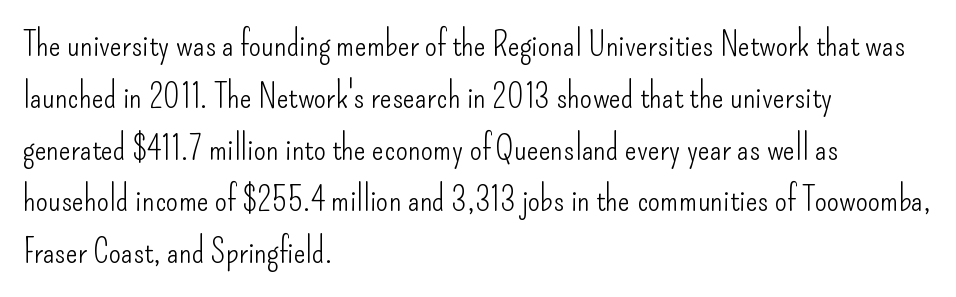
Look at the tracking — it's just the regular setting, nothing added. No letter is thick-stroked: the sample isn't bold. This is the regular roman posture of the typeface. This sample is left-justified, so line endings fall wherever the words run out. What's the leading like? Ordinary, nothing unusual.
